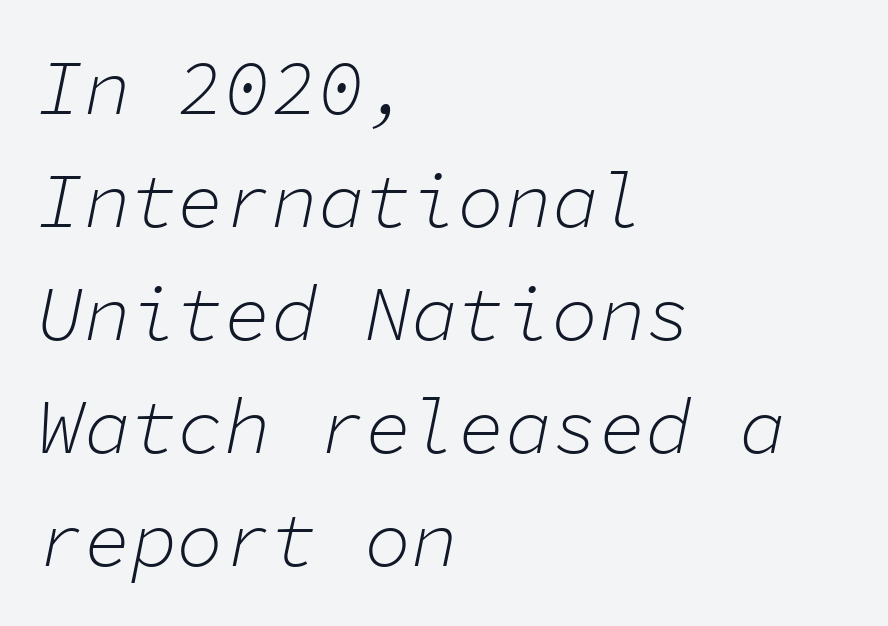
{"italic": "yes", "lean": "right", "slant_degrees": 11, "bold": "no", "weight": "light", "width": "normal", "stroke_contrast": "low", "x_height": "medium", "monospaced": "yes", "underline": "no", "align": "left", "line_spacing": "normal", "line_spacing_ratio": 1.45, "letter_spacing": "normal", "letter_spacing_em": 0.0, "glyph_px": 78}
